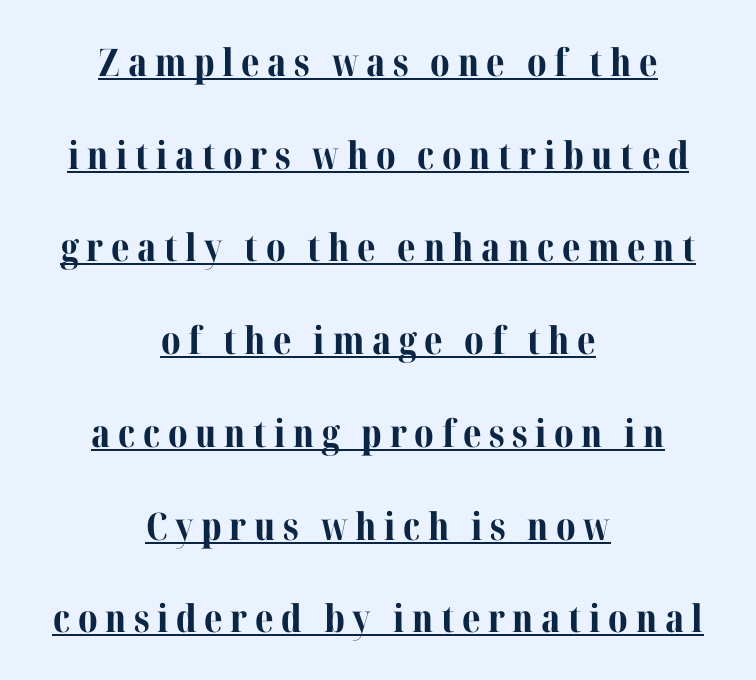
{"serif": "yes", "italic": "no", "bold": "yes", "weight": "bold", "width": "normal", "stroke_contrast": "medium", "x_height": "medium", "monospaced": "no", "underline": "yes", "align": "center", "line_spacing": "loose", "line_spacing_ratio": 2.44, "letter_spacing": "wide", "letter_spacing_em": 0.2, "glyph_px": 38}
